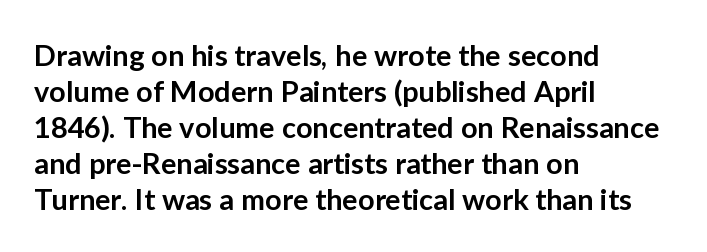
The image shows 29 px semibold sans-serif type, upright; set left-aligned, line spacing 1.24x, normal letter spacing, not underlined; low stroke contrast and a medium x-height.
